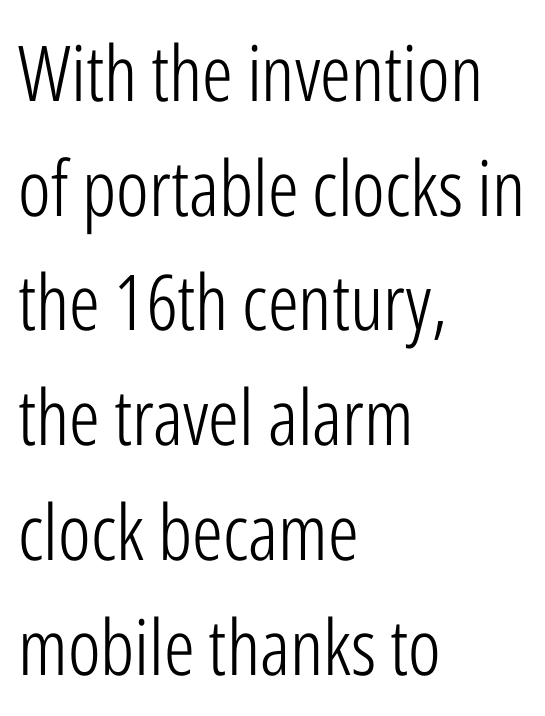
{"serif": "no", "italic": "no", "bold": "no", "weight": "light", "width": "condensed", "stroke_contrast": "low", "x_height": "medium", "monospaced": "no", "underline": "no", "align": "left", "line_spacing": "normal", "line_spacing_ratio": 1.49, "letter_spacing": "normal", "letter_spacing_em": 0.0, "glyph_px": 77}
